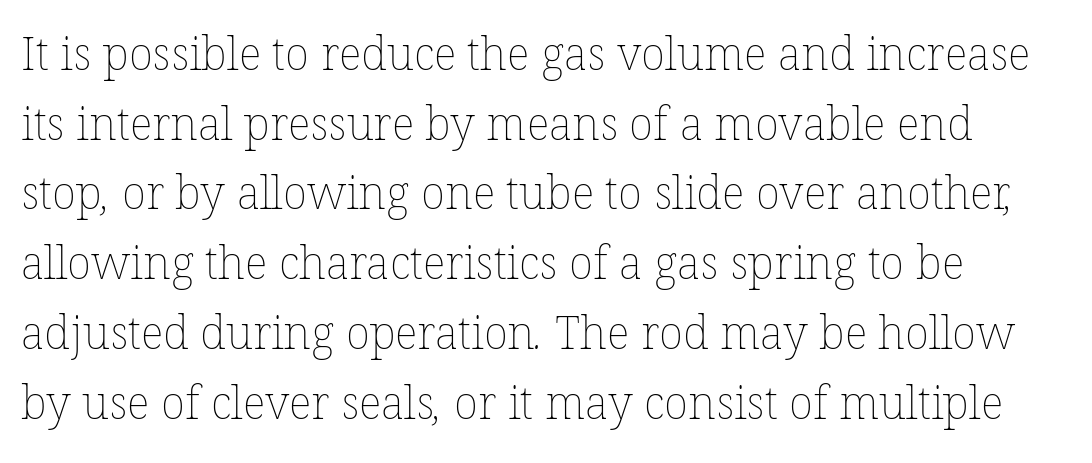
The image shows 45 px thin type; set left-aligned, normal line spacing (1.55x), normal letter spacing, not underlined; low stroke contrast and a medium x-height.
